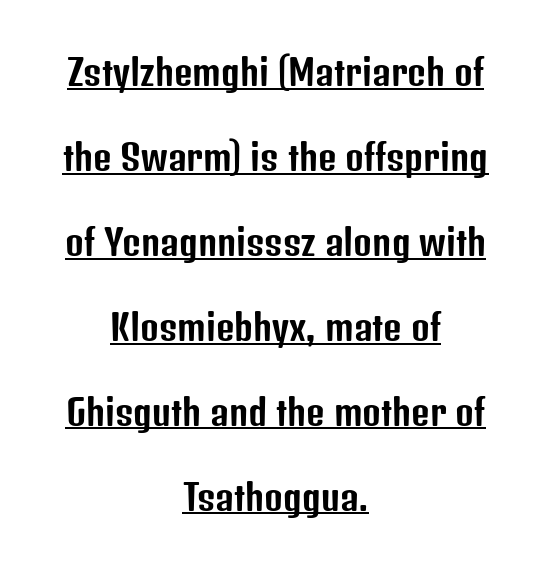
The image shows 36 px condensed sans-serif type, upright; set centered, loose line spacing (2.36x), normal letter spacing, underlined; low stroke contrast and a medium x-height.
